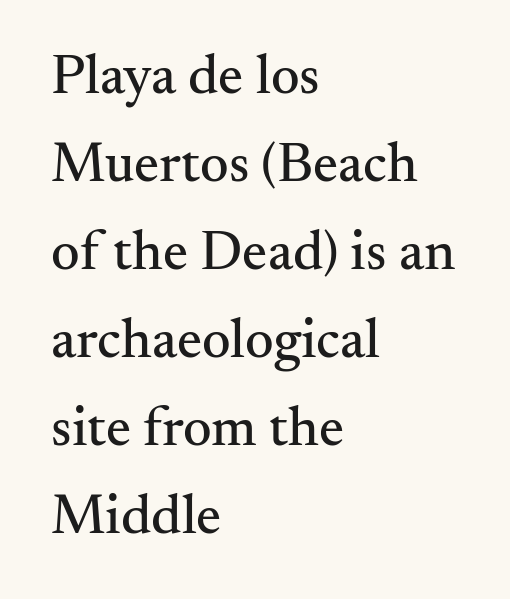
{"serif": "yes", "italic": "no", "width": "normal", "stroke_contrast": "medium", "x_height": "small", "monospaced": "no", "underline": "no", "align": "left", "line_spacing": "normal", "line_spacing_ratio": 1.57, "letter_spacing": "normal", "letter_spacing_em": 0.0, "glyph_px": 56}
